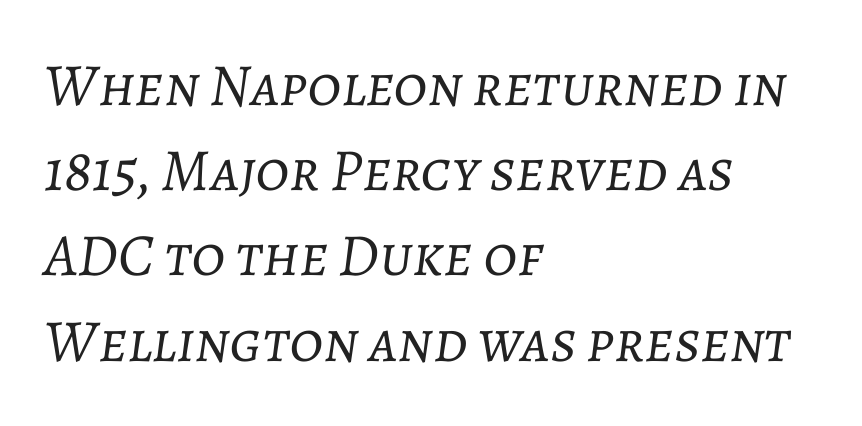
Q: Is the text bold? A: No.
Q: Is the text italic (slanted)? A: Yes, it leans right by about 7 degrees.
Q: Is the text underlined? A: No.
Q: How is the paragraph aligned? A: Left-aligned.
Q: Is the spacing between letters normal or unusually wide? A: Normal.
Q: Is the spacing between lines tight, normal or loose? A: Normal.
Q: Width (condensed, normal, or wide)? A: Normal.
Q: Stroke contrast? A: Low.
Q: x-height? A: Medium.
Q: Monospaced? A: No.
